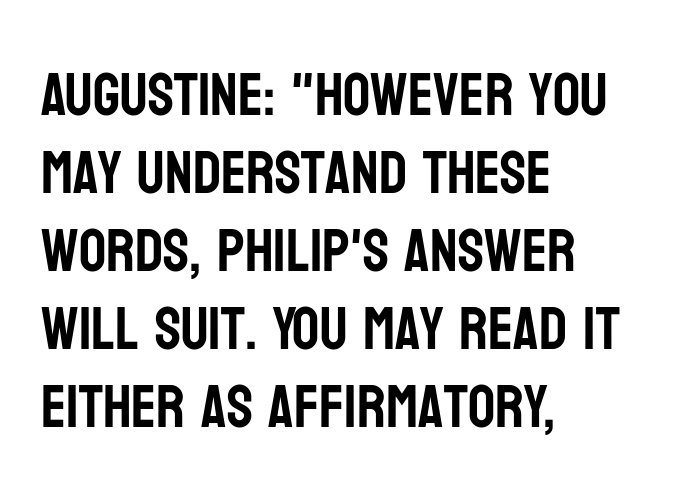
{"serif": "no", "italic": "no", "width": "condensed", "stroke_contrast": "low", "x_height": "large", "monospaced": "no", "underline": "no", "align": "left", "line_spacing": "normal", "line_spacing_ratio": 1.3, "letter_spacing": "normal", "letter_spacing_em": 0.0, "glyph_px": 60}
